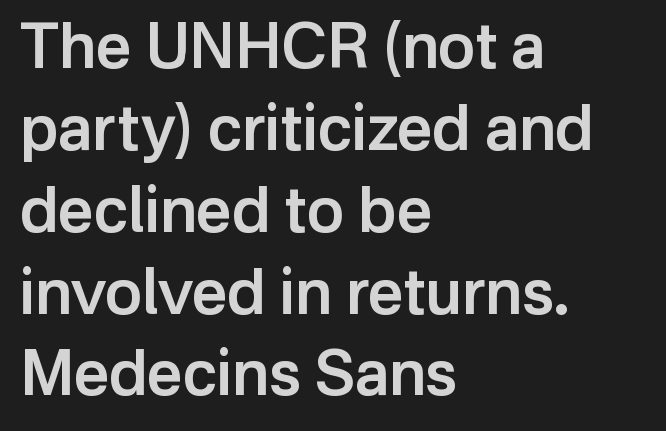
{"serif": "no", "italic": "no", "bold": "semi", "weight": "semibold", "width": "normal", "stroke_contrast": "low", "x_height": "medium", "monospaced": "no", "underline": "no", "align": "left", "line_spacing": "normal", "line_spacing_ratio": 1.32, "letter_spacing": "normal", "letter_spacing_em": 0.0, "glyph_px": 62}
